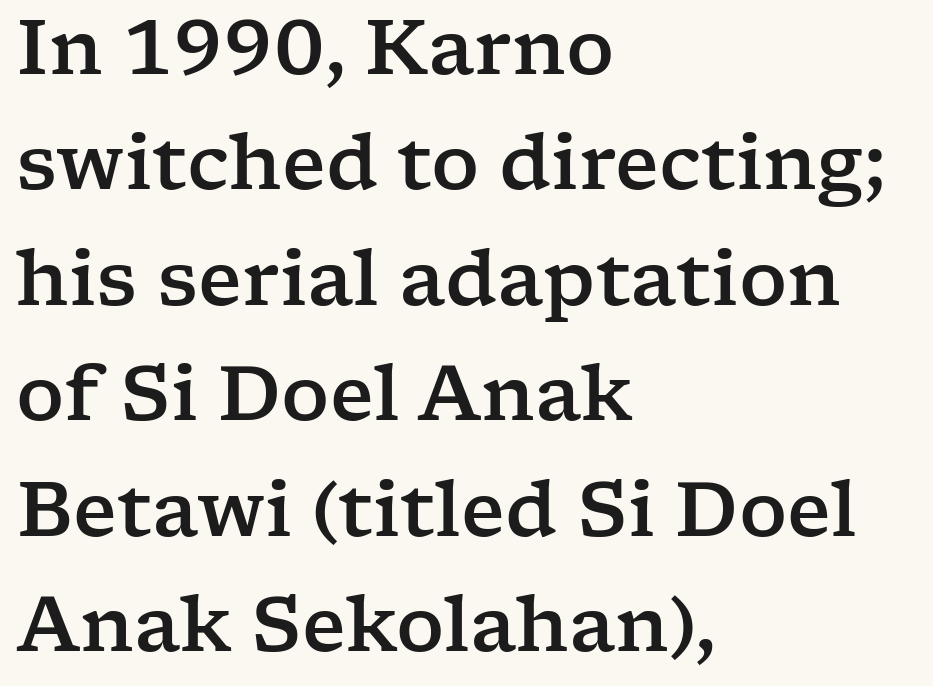
Q: Is the text italic (slanted)? A: No, it is upright.
Q: Is the typeface a serif or a sans-serif typeface? A: Serif.
Q: Is the text underlined? A: No.
Q: How is the paragraph aligned? A: Left-aligned.
Q: Is the spacing between letters normal or unusually wide? A: Normal.
Q: Is the spacing between lines tight, normal or loose? A: Normal.
Q: Width (condensed, normal, or wide)? A: Wide.
Q: Stroke contrast? A: Low.
Q: x-height? A: Medium.
Q: Monospaced? A: No.
